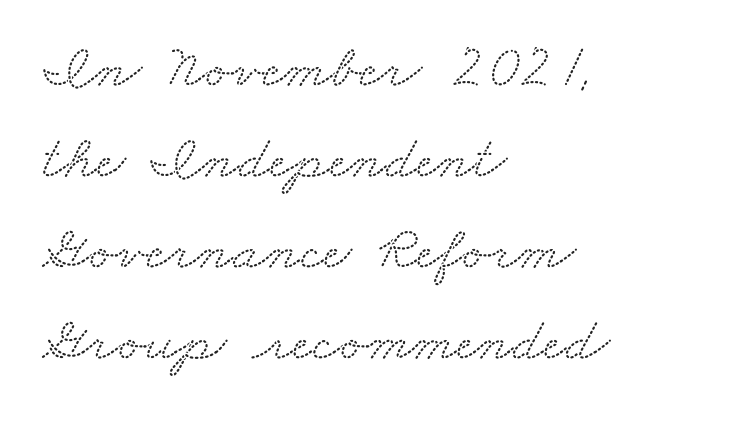
The image shows 62 px wide serif type; set left-aligned, normal line spacing (1.47x), normal letter spacing, not underlined; low stroke contrast and a small x-height.
